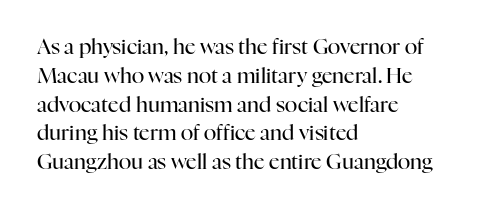
Q: Is the text bold? A: No.
Q: Is the text italic (slanted)? A: No, it is upright.
Q: Is the text underlined? A: No.
Q: How is the paragraph aligned? A: Left-aligned.
Q: Is the spacing between letters normal or unusually wide? A: Normal.
Q: Is the spacing between lines tight, normal or loose? A: Normal.
